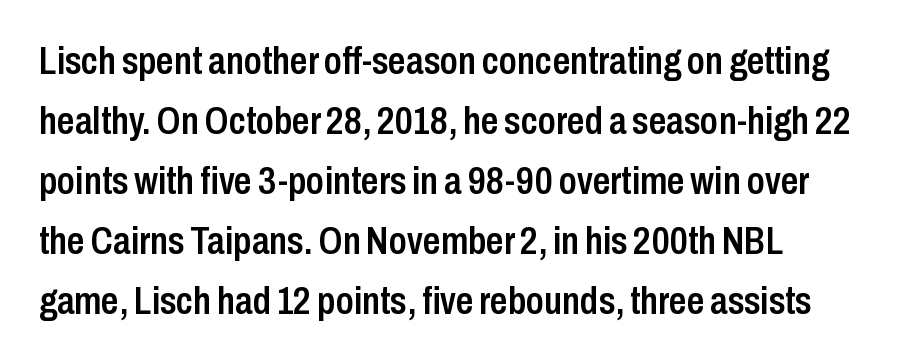
Q: Is the text bold? A: Semi-bold.
Q: Is the text italic (slanted)? A: No, it is upright.
Q: Is the typeface a serif or a sans-serif typeface? A: Sans-serif.
Q: Is the text underlined? A: No.
Q: Is the spacing between letters normal or unusually wide? A: Normal.
Q: Is the spacing between lines tight, normal or loose? A: Normal.
Q: Width (condensed, normal, or wide)? A: Condensed.
Q: Stroke contrast? A: Low.
Q: x-height? A: Medium.
Q: Monospaced? A: No.
